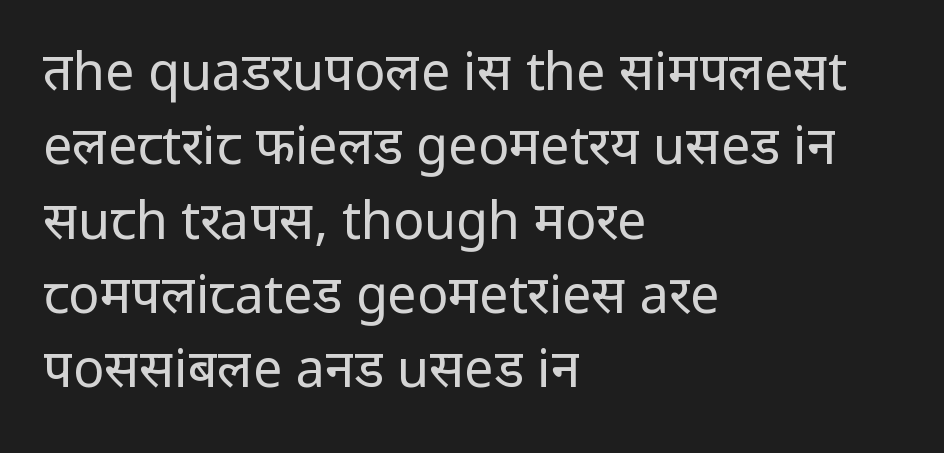
{"serif": "no", "italic": "no", "bold": "no", "weight": "regular", "width": "normal", "stroke_contrast": "low", "x_height": "medium", "monospaced": "no", "underline": "no", "align": "left", "line_spacing": "normal", "line_spacing_ratio": 1.43, "letter_spacing": "normal", "letter_spacing_em": 0.0, "glyph_px": 52}
